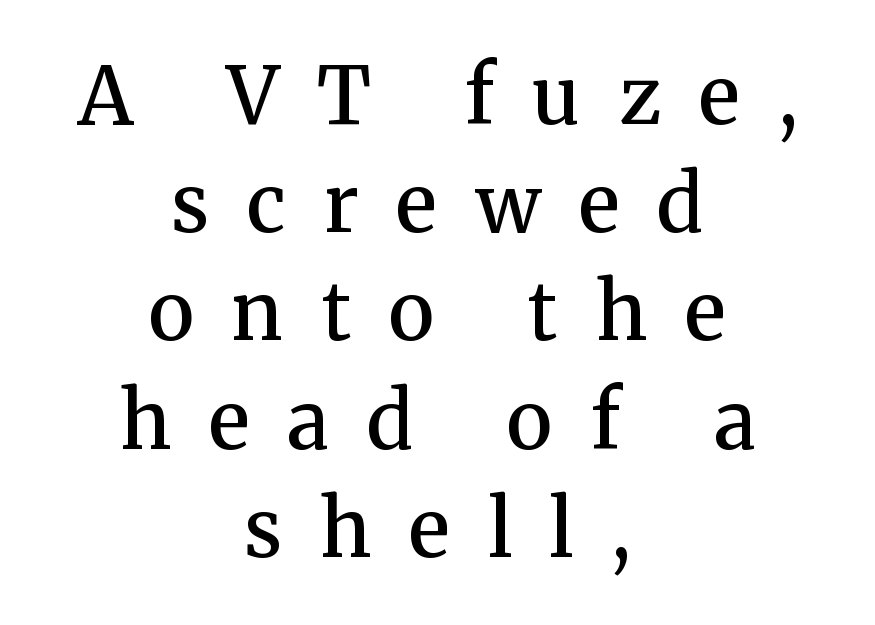
The image shows 79 px semibold serif type, upright; set centered, normal line spacing (1.37x), unusually wide letter spacing (+0.48 em), not underlined; medium stroke contrast and a medium x-height.
